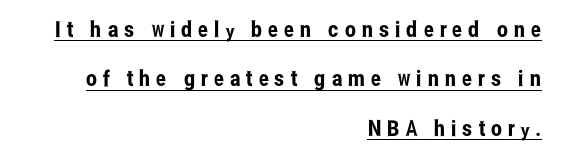
{"italic": "no", "underline": "yes", "align": "right", "line_spacing": "loose", "line_spacing_ratio": 2.25, "letter_spacing": "wide", "letter_spacing_em": 0.27, "glyph_px": 22}
